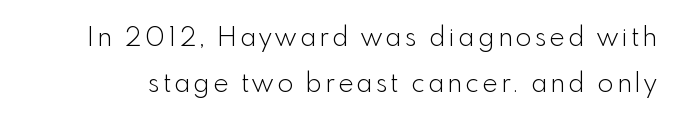
{"italic": "no", "bold": "no", "underline": "no", "line_spacing_ratio": 1.78, "glyph_px": 26}
